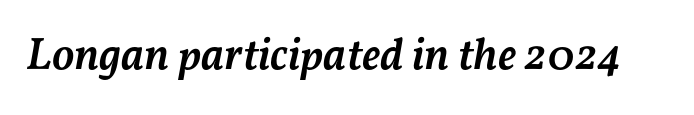
The image shows 45 px semibold type, italic (leaning right); set normal letter spacing, not underlined; medium stroke contrast and a medium x-height.
